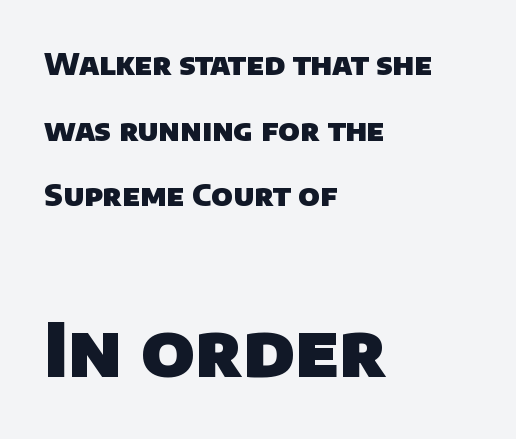
Is the letter spacing exaggerated? No — it looks like the ordinary default. Grotesque or geometric, the face here clearly has no serifs. Reading down the column, the eye jumps a long way to each next line. A clean baseline with only descenders dipping below it.
